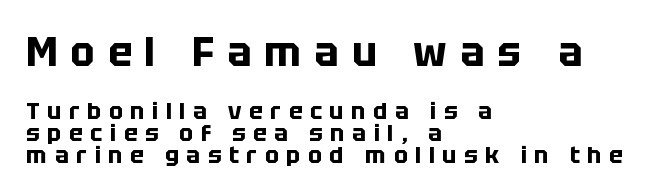
The image shows 40 px bold sans-serif type, upright; set left-aligned, tight line spacing (0.95x), unusually wide letter spacing (+0.33 em), not underlined; the first (top) block is 1.74x larger; low stroke contrast and a large x-height.
